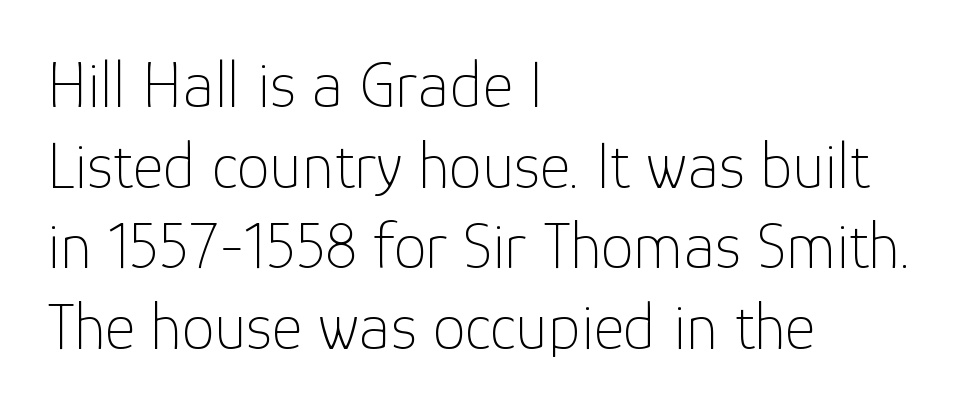
These lines are set flush left with a ragged right edge. Each letter's strokes conclude bluntly, with no projecting serifs. Is this a heavy cut? Hardly; it is regular or lighter. It's the straight-up-and-down kind of type. Honestly, the letter spacing is just normal — you wouldn't notice it.
